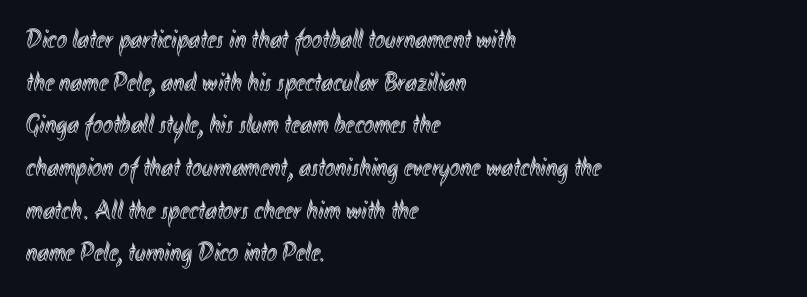
The image shows 27 px text type; set left-aligned, normal line spacing (1.58x), normal letter spacing, not underlined.
